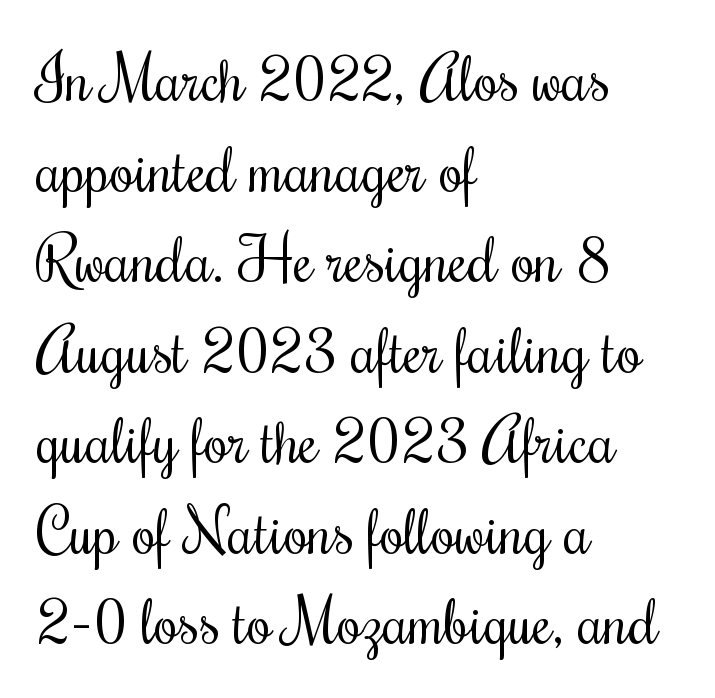
{"serif": "yes", "bold": "no", "weight": "regular", "width": "condensed", "stroke_contrast": "medium", "x_height": "small", "monospaced": "no", "underline": "no", "align": "left", "line_spacing": "normal", "line_spacing_ratio": 1.46, "letter_spacing": "normal", "letter_spacing_em": 0.0, "glyph_px": 62}
